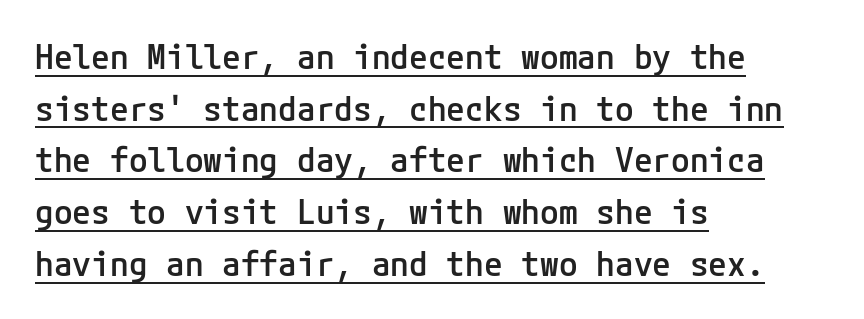
The image shows 34 px semibold sans-serif type, upright; set left-aligned, normal line spacing (1.52x), normal letter spacing, underlined; low stroke contrast and a medium x-height.
